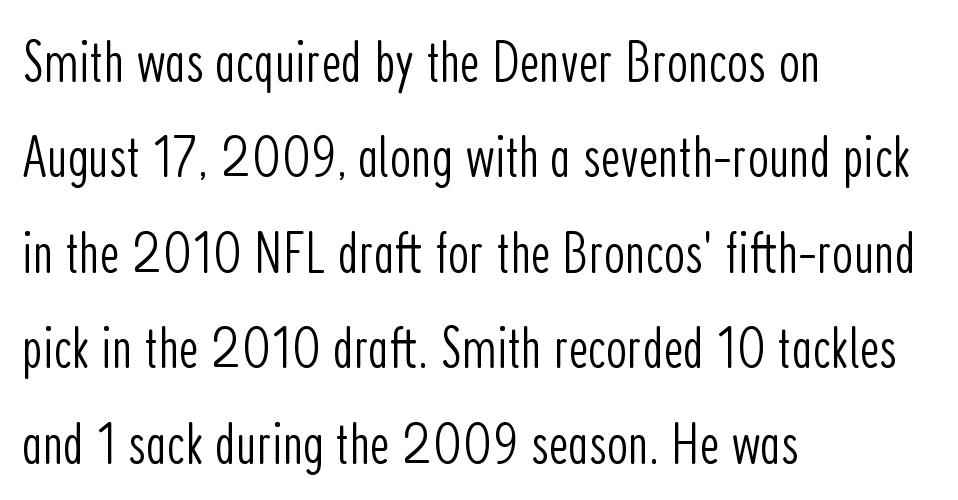
The image shows 60 px light, condensed sans-serif type, upright; set left-aligned, normal line spacing (1.59x), normal letter spacing, not underlined; low stroke contrast and a medium x-height.
